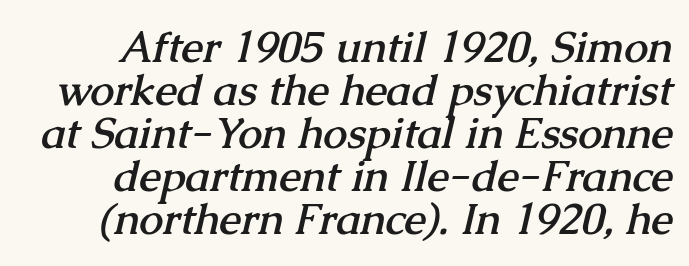
Glance below the letters and you will spot only blank space. Is the type bold? Yes — the strokes are clearly thick and heavy. Each letter keeps its own natural width here, so spacing adapts to shape. Observe the ordinary spacing: letters are neighbours, not strangers. The rendering uses a small line-height, squeezing the rows.
